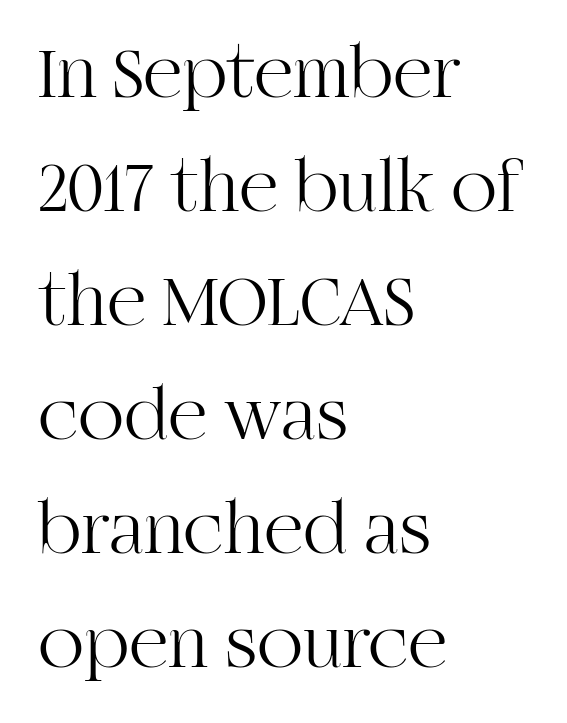
Q: Is the text bold? A: No.
Q: Is the text italic (slanted)? A: No, it is upright.
Q: Is the typeface a serif or a sans-serif typeface? A: Serif.
Q: Is the text underlined? A: No.
Q: How is the paragraph aligned? A: Left-aligned.
Q: Is the spacing between letters normal or unusually wide? A: Normal.
Q: Is the spacing between lines tight, normal or loose? A: Normal.
Q: Width (condensed, normal, or wide)? A: Normal.
Q: Stroke contrast? A: High.
Q: x-height? A: Large.
Q: Monospaced? A: No.
